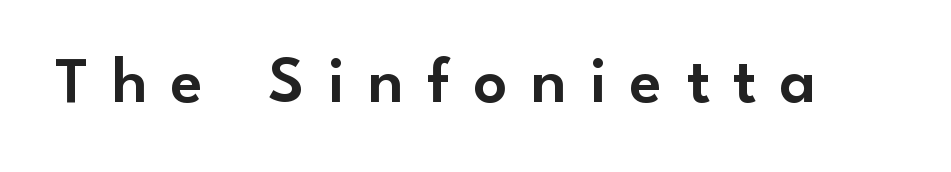
{"serif": "no", "italic": "no", "width": "normal", "stroke_contrast": "low", "x_height": "small", "monospaced": "no", "underline": "no", "letter_spacing": "wide", "letter_spacing_em": 0.36, "glyph_px": 66}
